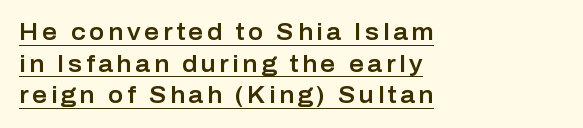
The passage shown stacks its lines at a standard gap. Students, observe the line beneath the letters — that is underlining. The lines in this sample share a left origin and differ only in where they stop. The typography opts for an upright posture over an oblique one.
